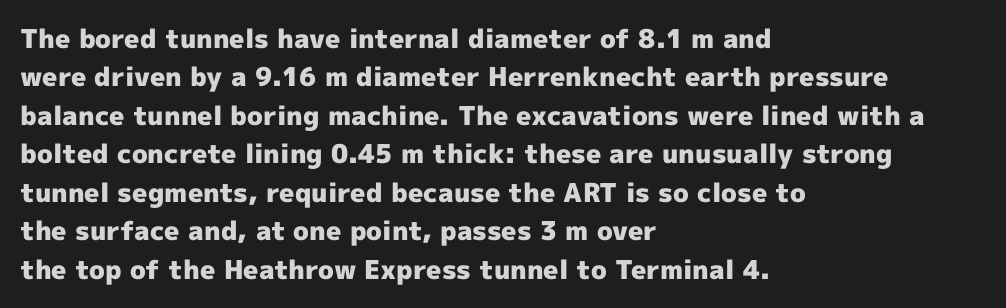
Q: Is the text bold? A: Yes.
Q: Is the text italic (slanted)? A: No, it is upright.
Q: Is the text underlined? A: No.
Q: How is the paragraph aligned? A: Left-aligned.
Q: Is the spacing between letters normal or unusually wide? A: Normal.
Q: Is the spacing between lines tight, normal or loose? A: Normal.
